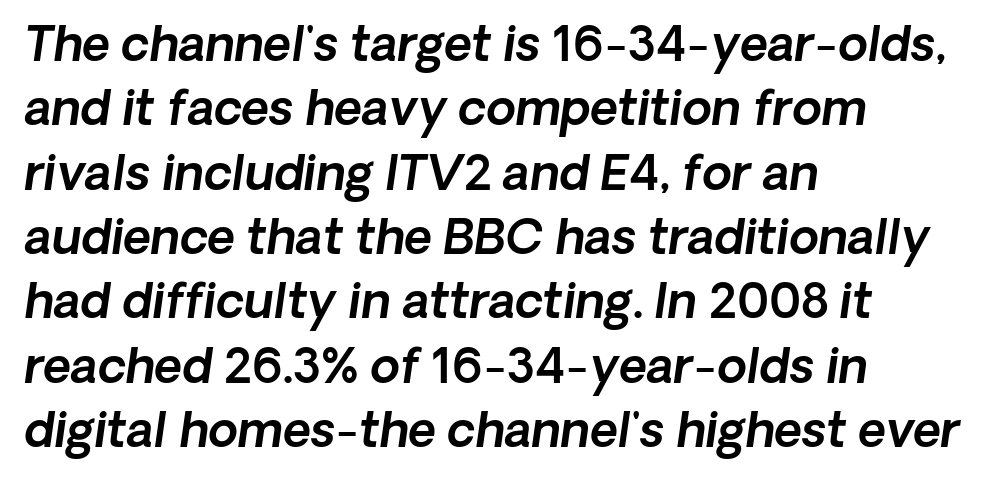
Q: Is the typeface a serif or a sans-serif typeface? A: Sans-serif.
Q: Is the text underlined? A: No.
Q: How is the paragraph aligned? A: Left-aligned.
Q: Is the spacing between letters normal or unusually wide? A: Normal.
Q: Is the spacing between lines tight, normal or loose? A: Normal.
Q: Width (condensed, normal, or wide)? A: Normal.
Q: x-height? A: Medium.
Q: Monospaced? A: No.
